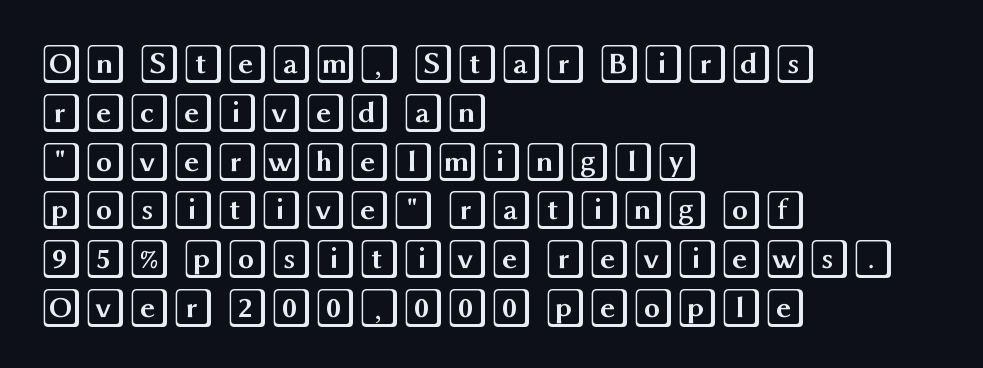
{"italic": "no", "width": "wide", "x_height": "large", "underline": "no", "align": "left", "line_spacing_ratio": 1.22, "letter_spacing": "normal", "letter_spacing_em": 0.0, "glyph_px": 40}
